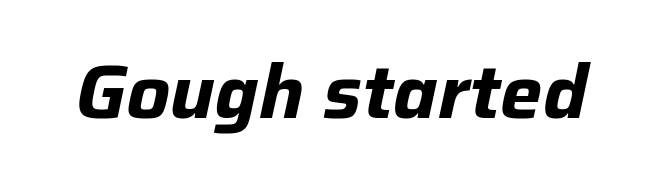
A typesetter would call this zero additional tracking. The letters advance in unequal steps, a hallmark of proportional type. Rendered with sloped, italic letterforms. Plenty of ink on the page — the face is bold. Descenders hang freely into open space.
